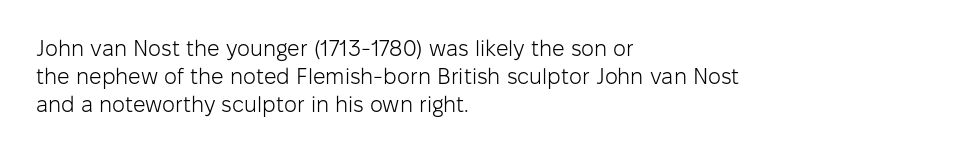
No extra ink here — the face is not bold. Students, observe: this is what conventionally led text looks like. Visually the block forms a straight wall on the left and a jagged coastline on the right. Clear beneath every line of the passage.
